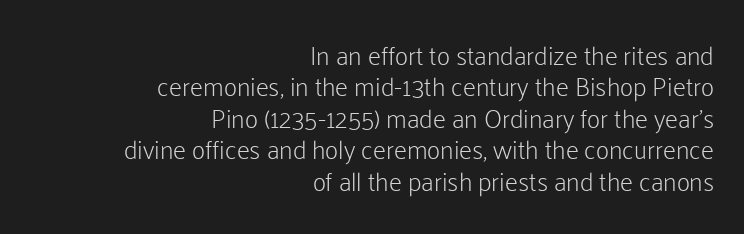
{"italic": "no", "bold": "no", "underline": "no", "align": "right", "line_spacing_ratio": 1.21, "letter_spacing": "normal", "letter_spacing_em": 0.0, "glyph_px": 26}
